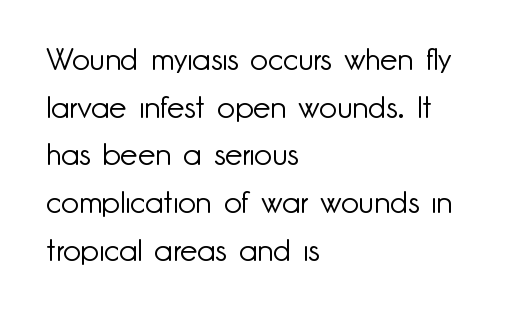
The image shows 31 px light sans-serif type, upright; set left-aligned, normal line spacing (1.54x), normal letter spacing, not underlined; low stroke contrast and a small x-height.
